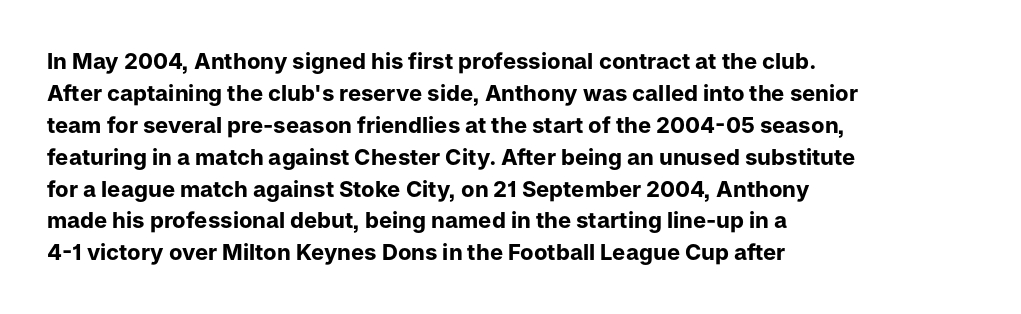
The image shows 22 px bold type, upright; set left-aligned, normal line spacing (1.45x), normal letter spacing, not underlined.
